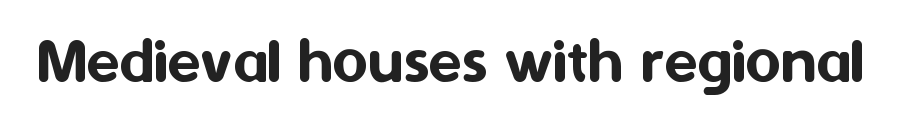
{"serif": "no", "italic": "no", "width": "normal", "stroke_contrast": "medium", "x_height": "medium", "monospaced": "no", "underline": "no", "letter_spacing": "normal", "letter_spacing_em": 0.0, "glyph_px": 68}
